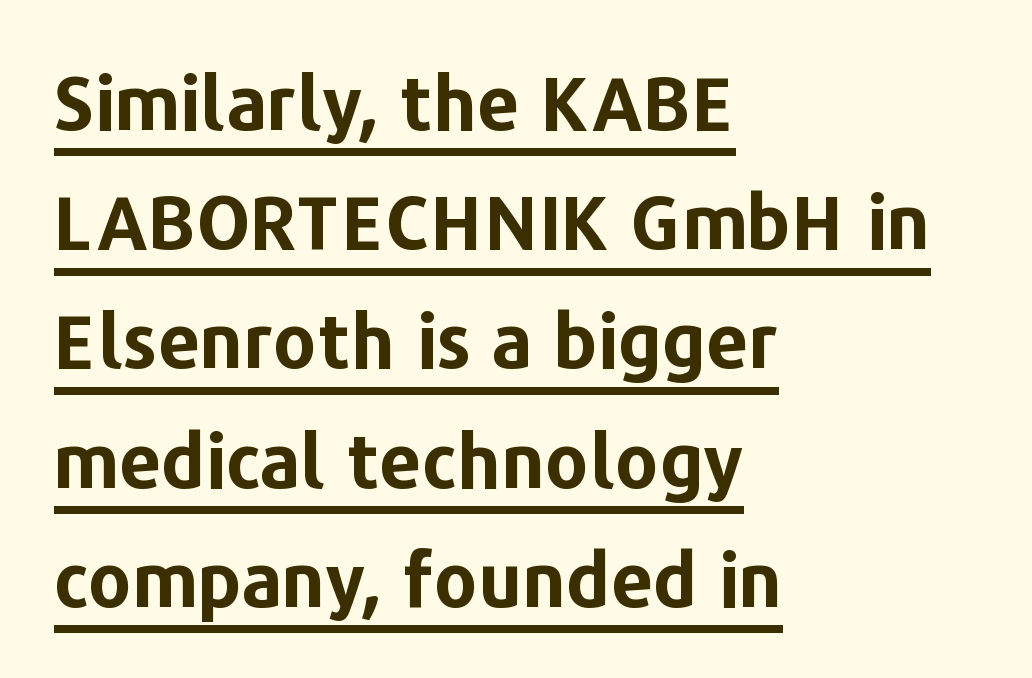
Q: Is the text bold? A: Yes.
Q: Is the text italic (slanted)? A: No, it is upright.
Q: Is the typeface a serif or a sans-serif typeface? A: Sans-serif.
Q: Is the text underlined? A: Yes.
Q: How is the paragraph aligned? A: Left-aligned.
Q: Is the spacing between letters normal or unusually wide? A: Normal.
Q: Is the spacing between lines tight, normal or loose? A: Normal.
Q: Width (condensed, normal, or wide)? A: Normal.
Q: Stroke contrast? A: Low.
Q: x-height? A: Medium.
Q: Monospaced? A: No.
